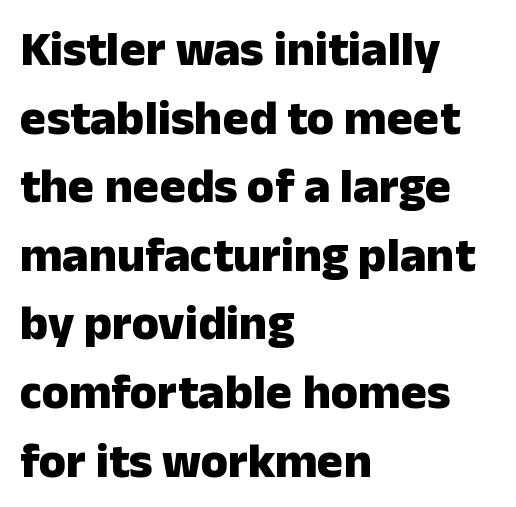
{"serif": "no", "italic": "no", "bold": "yes", "weight": "heavy", "width": "normal", "stroke_contrast": "low", "x_height": "medium", "monospaced": "no", "underline": "no", "align": "left", "line_spacing": "normal", "line_spacing_ratio": 1.4, "letter_spacing": "normal", "letter_spacing_em": 0.0, "glyph_px": 49}
